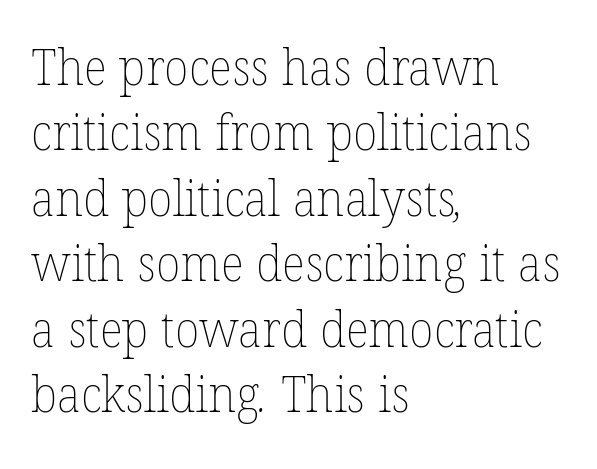
No extra ink here — the face is not bold. Tracking value appears to be zero — textbook default spacing. Is this a fixed-width face? No — the glyphs have proportional, varying widths. Clear beneath every line of the passage.
